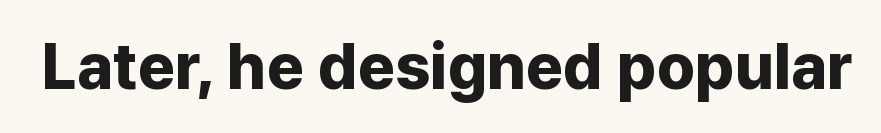
Is the letter spacing exaggerated? No — it looks like the ordinary default. Honestly, there is no underline to notice here at all. Is this a fixed-width face? No — the glyphs have proportional, varying widths. This sample uses a sans-serif face. Every character sits straight up, as roman type does.
